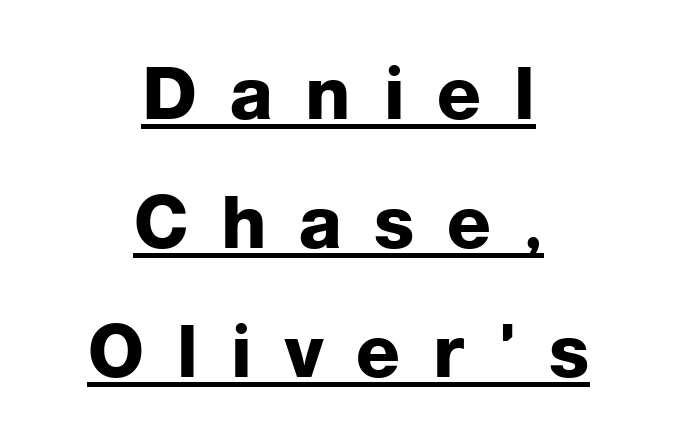
{"serif": "no", "italic": "no", "bold": "yes", "weight": "heavy", "width": "normal", "stroke_contrast": "low", "x_height": "medium", "monospaced": "no", "underline": "yes", "align": "center", "line_spacing_ratio": 1.79, "letter_spacing": "wide", "letter_spacing_em": 0.46, "glyph_px": 72}
